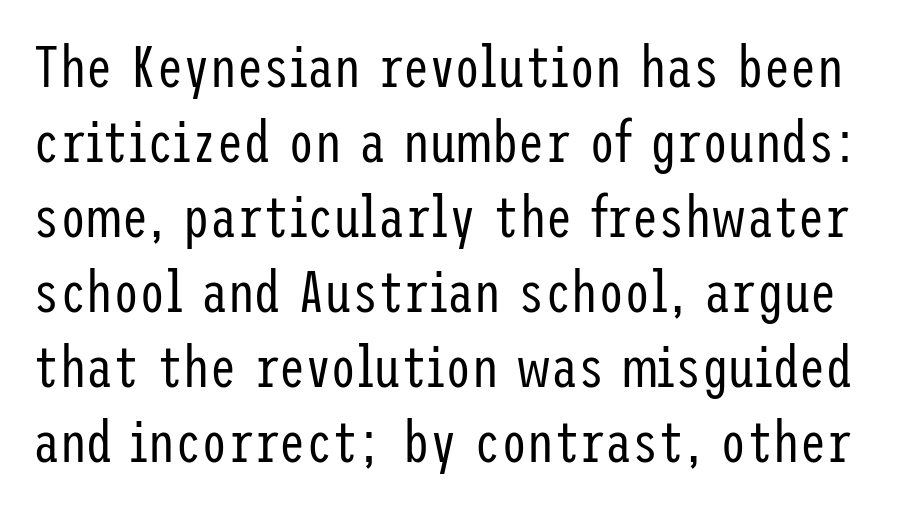
The characters are drawn with everyday or finer stroke widths. The string is rendered with underlining switched off. Short note: letters normally spaced. Serif or sans? Sans — the stroke terminals are bare.
